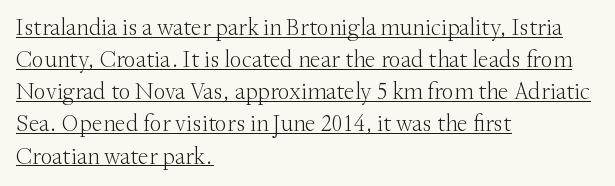
The image shows 24 px text type, upright; set left-aligned, normal line spacing (1.34x), normal letter spacing, underlined.
